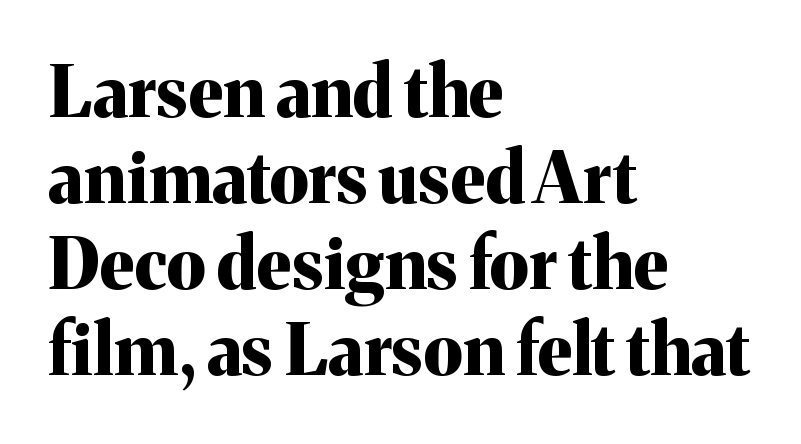
The image shows 70 px bold serif type, upright; set left-aligned, line spacing 1.23x, normal letter spacing, not underlined; medium stroke contrast and a medium x-height.
